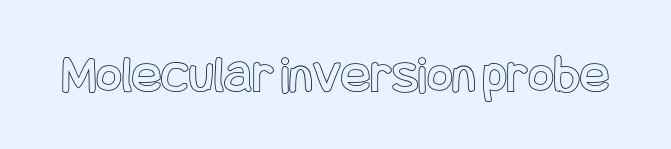
The image shows 55 px condensed type, upright; set normal letter spacing, not underlined; a large x-height.
